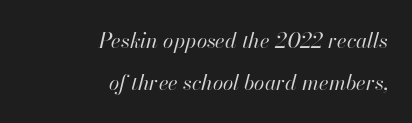
{"italic": "yes", "lean": "right", "slant_degrees": 13, "bold": "no", "underline": "no", "align": "right", "line_spacing": "loose", "line_spacing_ratio": 1.98, "letter_spacing": "normal", "letter_spacing_em": 0.0, "glyph_px": 21}
